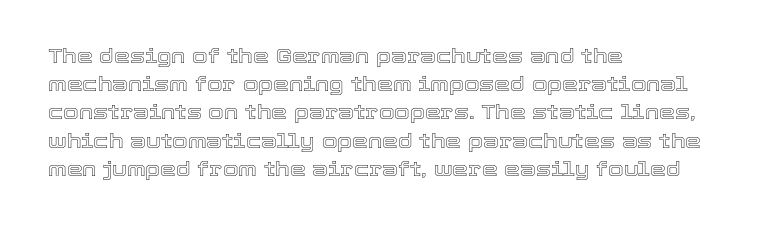
Q: Is the text italic (slanted)? A: No, it is upright.
Q: Is the text underlined? A: No.
Q: How is the paragraph aligned? A: Left-aligned.
Q: Is the spacing between letters normal or unusually wide? A: Normal.
Q: Is the spacing between lines tight, normal or loose? A: Normal.
